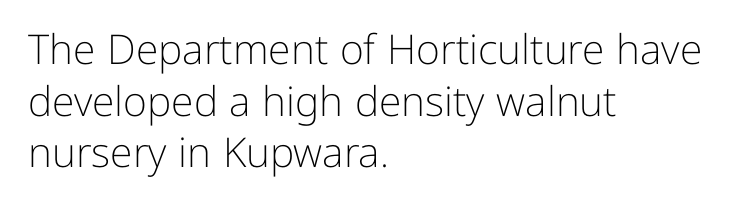
Q: Is the text bold? A: No.
Q: Is the text italic (slanted)? A: No, it is upright.
Q: Is the typeface a serif or a sans-serif typeface? A: Sans-serif.
Q: Is the text underlined? A: No.
Q: How is the paragraph aligned? A: Left-aligned.
Q: Is the spacing between letters normal or unusually wide? A: Normal.
Q: Is the spacing between lines tight, normal or loose? A: Normal.
Q: Width (condensed, normal, or wide)? A: Normal.
Q: Stroke contrast? A: Low.
Q: x-height? A: Medium.
Q: Monospaced? A: No.
